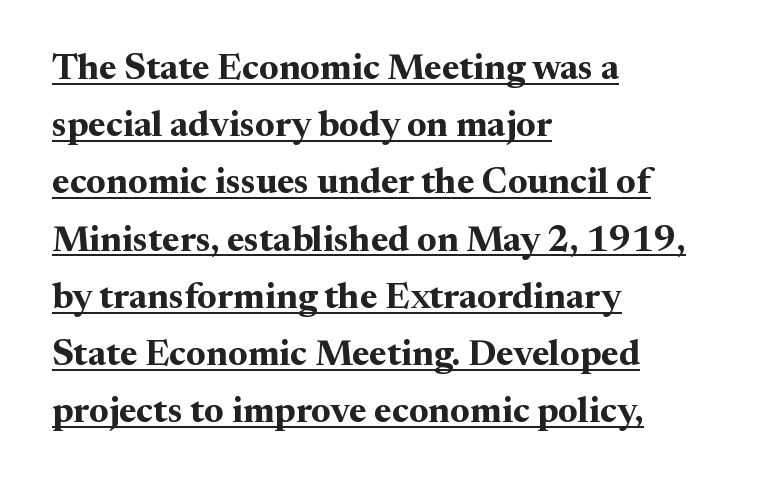
Compared with an ordinary text face, these strokes are far heavier — a full bold. Note: serifs present on the glyphs. Does the leading feel generous? No, just average. The rendering anchors every line to the left-hand side. These lines were composed using upright roman letters.
